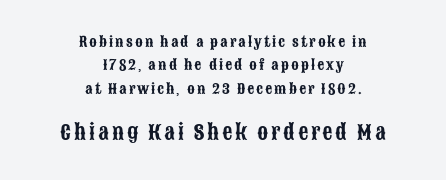
The image shows 20 px text type, upright; set centered, normal line spacing (1.67x), not underlined; the second (bottom) block is 1.43x larger.
